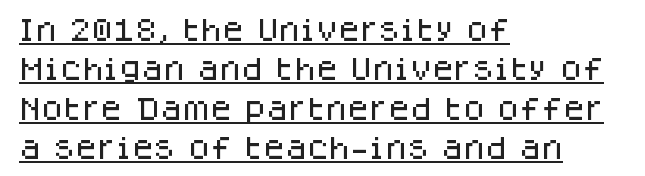
The face used here appears with an underline applied. All the whitespace from short lines collects on the right. Does extra space separate the letters? No, they use regular spacing. Leading matches the norm, producing a regular column. These lines were composed using upright roman letters.
